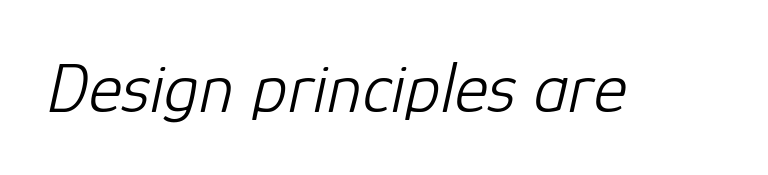
{"italic": "yes", "lean": "right", "slant_degrees": 12, "bold": "no", "weight": "light", "width": "normal", "stroke_contrast": "low", "x_height": "medium", "monospaced": "no", "underline": "no", "letter_spacing": "normal", "letter_spacing_em": 0.0, "glyph_px": 72}
